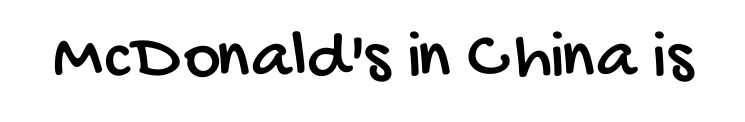
Underline: absent. The line texture is even and compact thanks to regular tracking. Looks like regular typesetting: each glyph gets only the width it needs. The glyphs in this specimen are sans serif.
